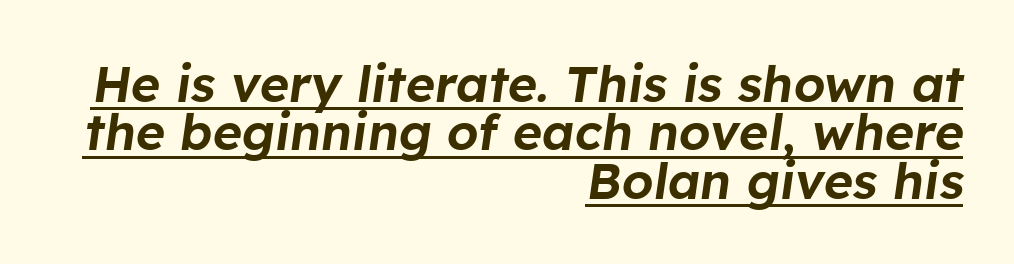
Q: Is the text italic (slanted)? A: Yes, it leans right by about 8 degrees.
Q: Is the text underlined? A: Yes.
Q: How is the paragraph aligned? A: Right-aligned.
Q: Is the spacing between letters normal or unusually wide? A: Normal.
Q: Is the spacing between lines tight, normal or loose? A: Tight.
Q: Width (condensed, normal, or wide)? A: Normal.
Q: Stroke contrast? A: Low.
Q: x-height? A: Medium.
Q: Monospaced? A: No.
